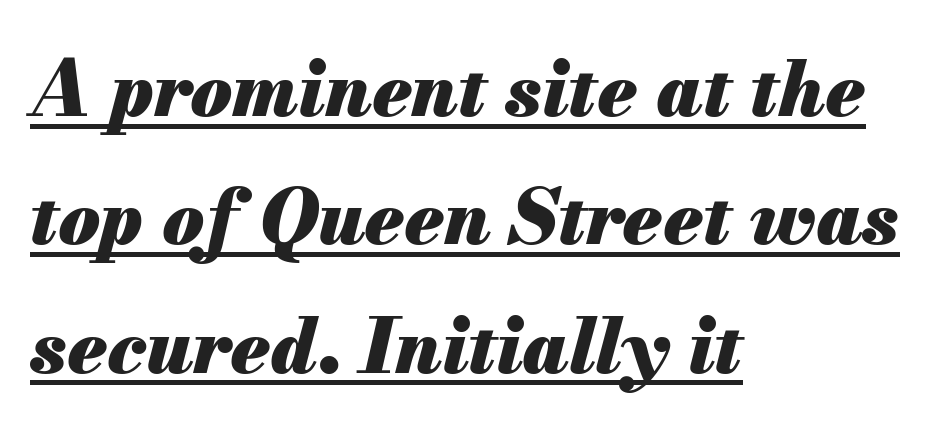
Q: Is the text bold? A: Yes.
Q: Is the text italic (slanted)? A: Yes, it leans right by about 13 degrees.
Q: Is the text underlined? A: Yes.
Q: How is the paragraph aligned? A: Left-aligned.
Q: Is the spacing between letters normal or unusually wide? A: Normal.
Q: Is the spacing between lines tight, normal or loose? A: Normal.
Q: Width (condensed, normal, or wide)? A: Normal.
Q: Stroke contrast? A: Medium.
Q: x-height? A: Small.
Q: Monospaced? A: No.
